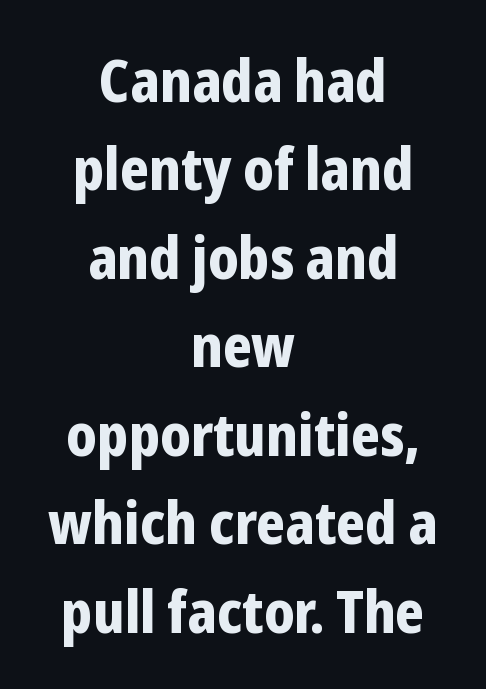
The face used here is rendered with its standard letterfit. Regarding leading, the lines here are spaced in the standard way. The lettering stays uniformly vertical, giving the passage a roman look. Character widths vary here, with narrow letters taking less room than wide ones. The font is running at its bold setting. Horizontally, the lines are justified to the midpoint only.
